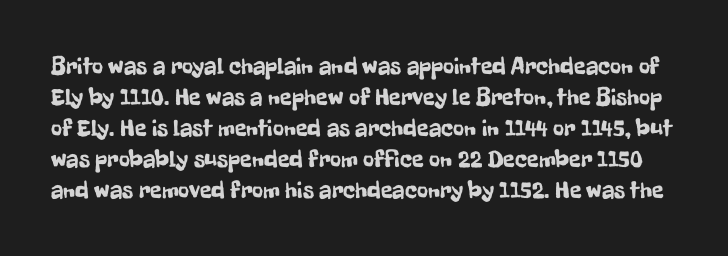
{"italic": "no", "underline": "no", "line_spacing": "normal", "line_spacing_ratio": 1.29, "letter_spacing": "normal", "letter_spacing_em": 0.0, "glyph_px": 24}
